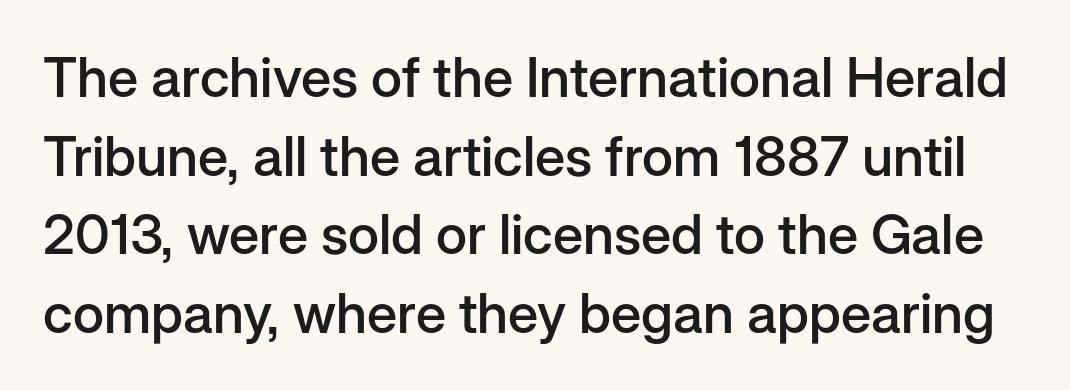
Does the lettering tilt? It doesn't — this is upright. What weight is shown? A semibold, between regular and bold. Look at the tracking — it's just the regular setting, nothing added. Serifs: no, the terminals of the letterforms are clean.
